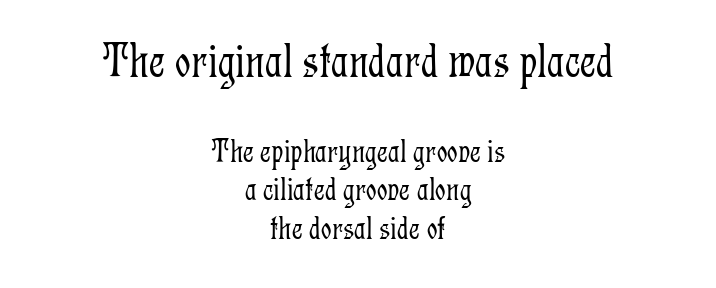
Underline: absent. The rendering uses natural spacing where letterforms have individual widths. Compare the two chunks: the upper has the greater cap height. Stroke mass is kept to a normal reading level or below. In terms of letterspacing, this is plain default setting. The typeface chosen for these lines features serifs.
